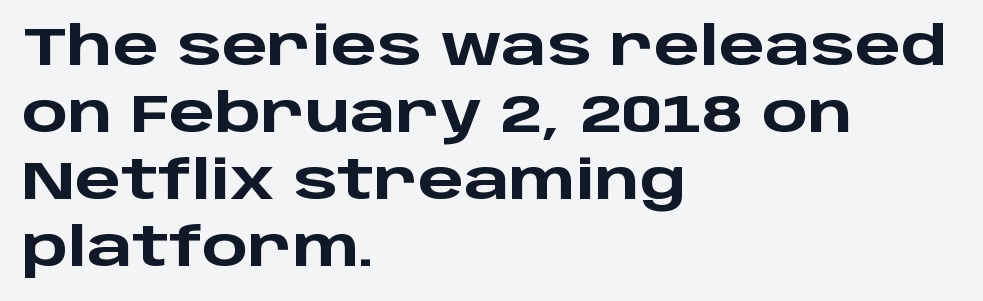
{"serif": "no", "italic": "no", "bold": "yes", "weight": "heavy", "width": "wide", "stroke_contrast": "low", "x_height": "large", "monospaced": "no", "underline": "no", "align": "left", "line_spacing_ratio": 1.24, "letter_spacing": "normal", "letter_spacing_em": 0.0, "glyph_px": 54}
